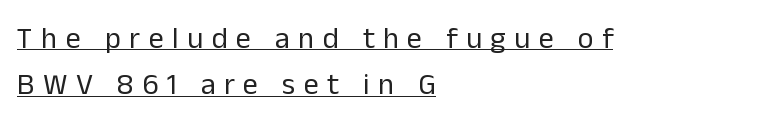
Q: Is the text bold? A: No.
Q: Is the text italic (slanted)? A: No, it is upright.
Q: Is the typeface a serif or a sans-serif typeface? A: Sans-serif.
Q: Is the text underlined? A: Yes.
Q: How is the paragraph aligned? A: Left-aligned.
Q: Is the spacing between letters normal or unusually wide? A: Unusually wide.
Q: Is the spacing between lines tight, normal or loose? A: Normal.
Q: Width (condensed, normal, or wide)? A: Normal.
Q: Stroke contrast? A: Low.
Q: x-height? A: Medium.
Q: Monospaced? A: No.
